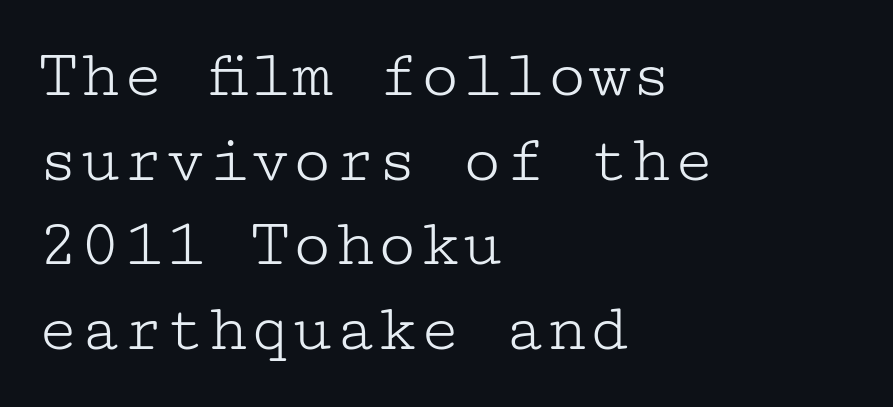
{"serif": "yes", "italic": "no", "bold": "no", "weight": "light", "width": "wide", "stroke_contrast": "low", "x_height": "medium", "underline": "no", "align": "left", "line_spacing_ratio": 1.21, "letter_spacing": "normal", "letter_spacing_em": 0.0, "glyph_px": 70}
